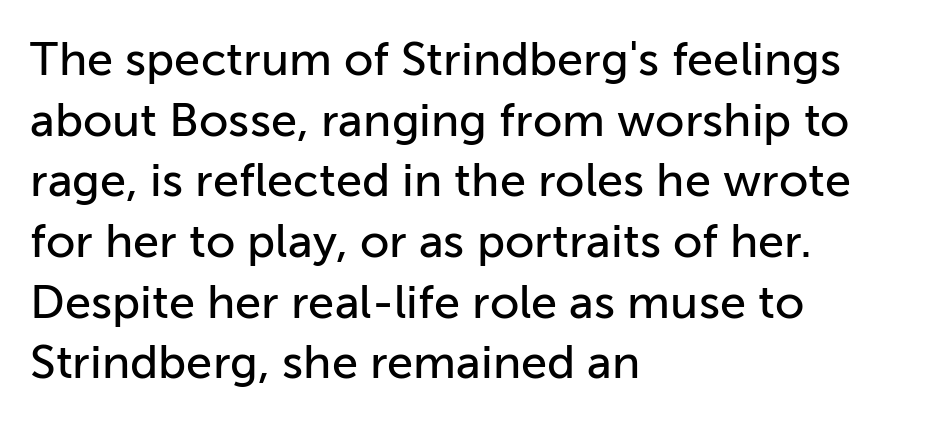
{"serif": "no", "italic": "no", "width": "normal", "stroke_contrast": "low", "x_height": "medium", "monospaced": "no", "underline": "no", "align": "left", "line_spacing": "normal", "line_spacing_ratio": 1.29, "letter_spacing": "normal", "letter_spacing_em": 0.0, "glyph_px": 47}
